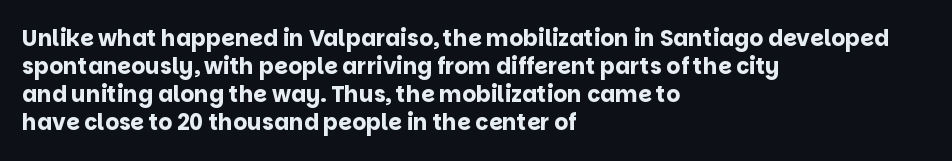
The passage is arranged the way most books set body copy — flush left. No word sits above an underline. Nobody touched the tracking dial on this one. Stroke thickness is high; the sample reads as a true bold.
